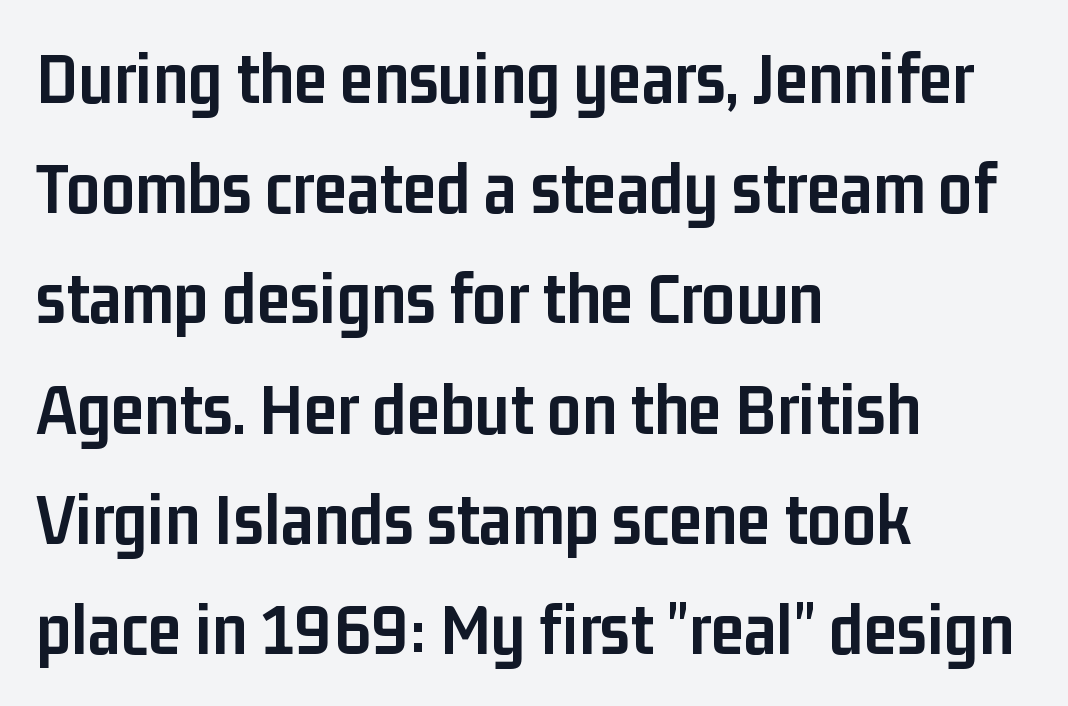
The rows are spaced the way most documents space them. How heavy is the stroke? Heavy — this is a bold. The text was rendered using a sans face with plain stroke endings. Italic? Not at all — the glyphs are vertical.
